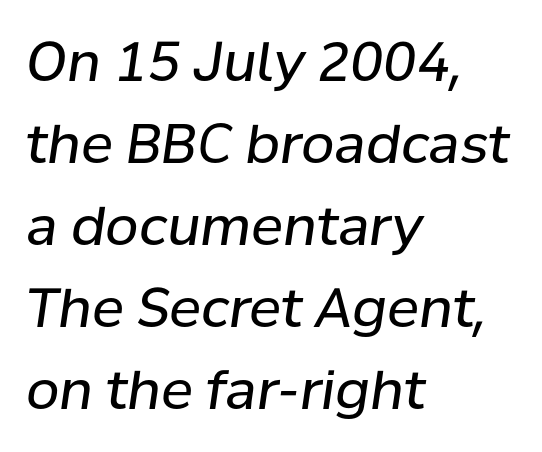
Notice how the stems are inclined rather than vertical — that's the hallmark of italics. The paragraph shown leans on its left margin. The space beneath each line is pristine and unruled. Leading: standard. You could not count columns in this text — the font is proportionally spaced.
